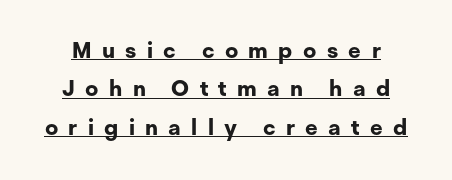
This rendering widens character spacing well past its baseline value. The passage shown is underscored from start to finish. Is the type bold? Yes — the strokes are clearly thick and heavy. This sample is center-justified, so both line endings float freely. Posture: upright roman.
